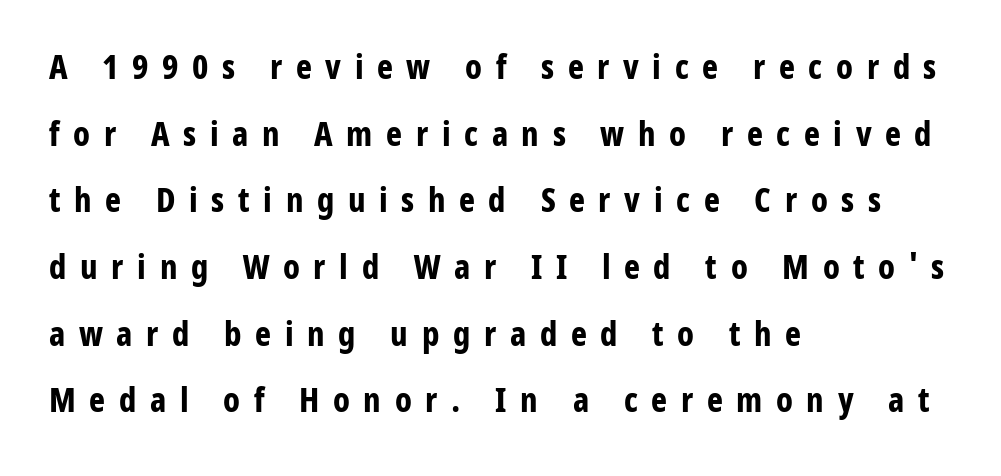
The image shows 34 px bold, condensed sans-serif type, upright; set left-aligned, loose line spacing (1.96x), unusually wide letter spacing (+0.4 em), not underlined; low stroke contrast and a medium x-height.
